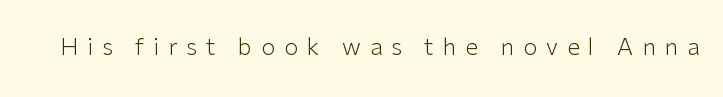
The image shows 23 px text type, upright; set unusually wide letter spacing (+0.39 em), not underlined.
